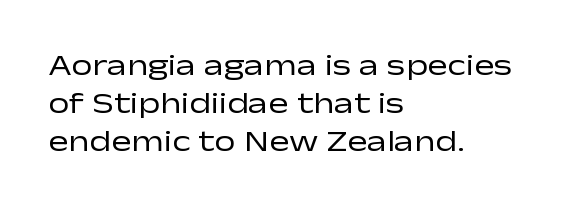
Notice how descenders clear the ascenders below comfortably — that's standard leading. The gaps between neighbouring characters are ordinary and unremarkable. Underline: absent. Does the lettering tilt? It doesn't — this is upright. Layout note: lines flush left.
